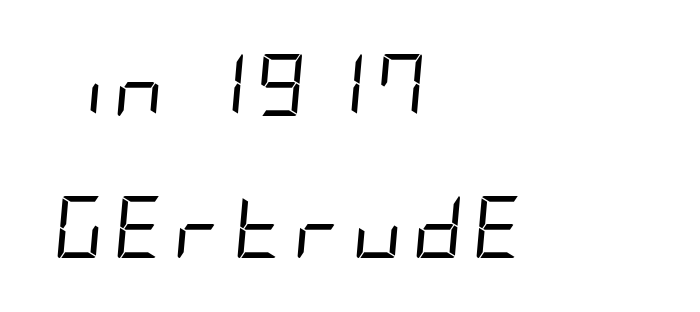
Q: Is the text bold? A: No.
Q: Is the text italic (slanted)? A: Yes, it leans right by about 5 degrees.
Q: Is the text underlined? A: No.
Q: How is the paragraph aligned? A: Left-aligned.
Q: Is the spacing between lines tight, normal or loose? A: Loose.
Q: Width (condensed, normal, or wide)? A: Condensed.
Q: Stroke contrast? A: Low.
Q: x-height? A: Large.
